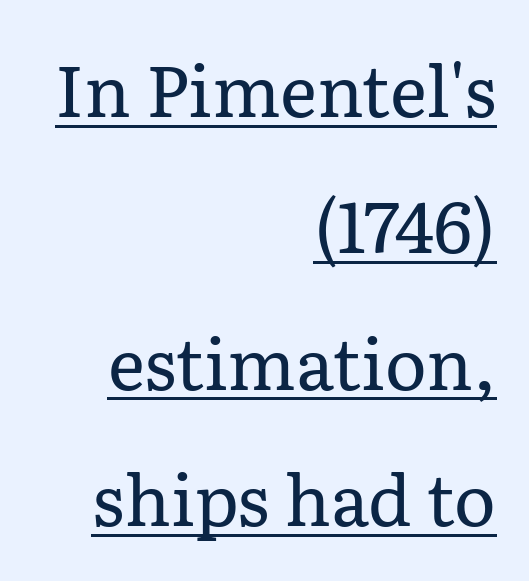
Does a line run under the words? Yes, clearly. Serifs: yes, visible at the terminals of the letterforms. Airy leading. Ink coverage per letter is moderate at most. Caption: multi-line text, flush right, ragged left.
